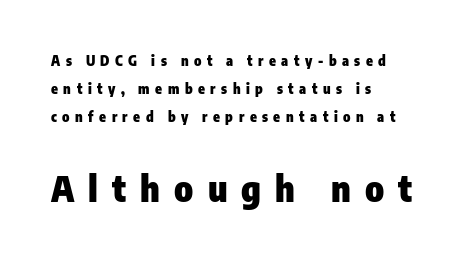
The passage shown is typeset with a sans-serif family. The space directly below the letters is spotless. Bigger letters appear in the bottom chunk; the top chunk is reduced. One-word summary of the alignment: left. Heavy-handed strokes throughout: this text is bold.
